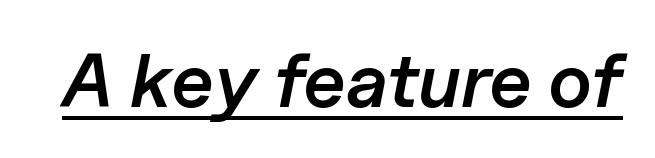
Q: Is the text bold? A: Semi-bold.
Q: Is the text italic (slanted)? A: Yes, it leans right by about 11 degrees.
Q: Is the text underlined? A: Yes.
Q: Is the spacing between letters normal or unusually wide? A: Normal.
Q: Width (condensed, normal, or wide)? A: Normal.
Q: Stroke contrast? A: Low.
Q: x-height? A: Medium.
Q: Monospaced? A: No.
